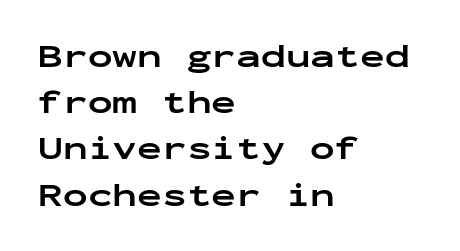
{"serif": "no", "italic": "no", "bold": "yes", "weight": "bold", "width": "wide", "stroke_contrast": "low", "x_height": "medium", "monospaced": "yes", "underline": "no", "align": "left", "line_spacing": "normal", "line_spacing_ratio": 1.4, "letter_spacing": "normal", "letter_spacing_em": 0.0, "glyph_px": 33}
